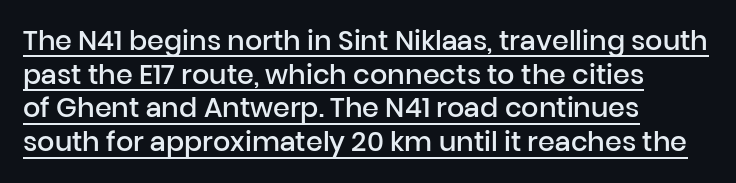
The image shows 27 px text type, upright; set left-aligned, normal line spacing (1.25x), normal letter spacing, underlined.
